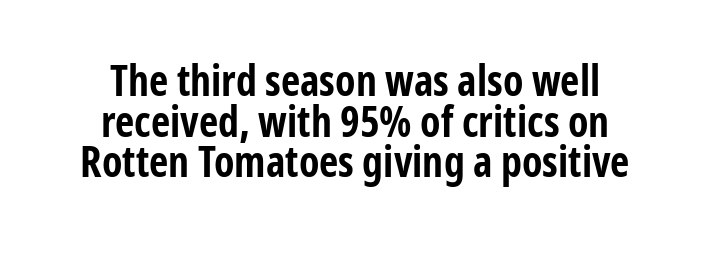
The image shows 42 px bold, condensed sans-serif type, upright; set centered, tight line spacing (0.97x), normal letter spacing, not underlined; low stroke contrast and a medium x-height.
